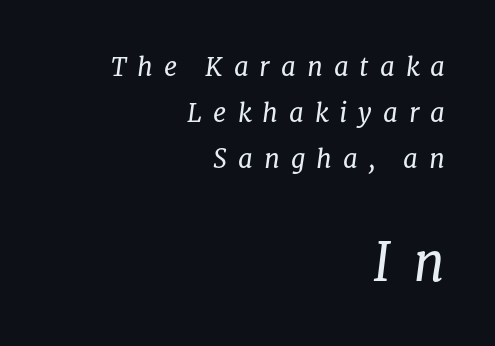
{"serif": "yes", "italic": "yes", "lean": "right", "slant_degrees": 8, "bold": "no", "weight": "regular", "width": "normal", "stroke_contrast": "low", "x_height": "medium", "monospaced": "no", "underline": "no", "align": "right", "line_spacing_ratio": 1.76, "letter_spacing": "wide", "letter_spacing_em": 0.42, "larger_block": "second", "size_ratio": 2.0, "glyph_px": 52}
